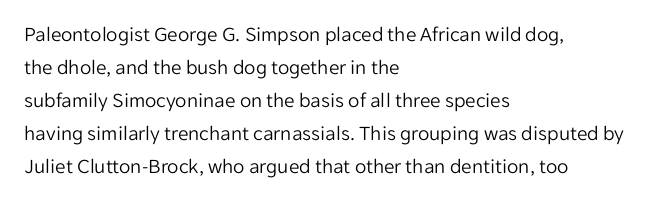
Q: Is the text bold? A: No.
Q: Is the text italic (slanted)? A: No, it is upright.
Q: Is the text underlined? A: No.
Q: How is the paragraph aligned? A: Left-aligned.
Q: Is the spacing between letters normal or unusually wide? A: Normal.
Q: Is the spacing between lines tight, normal or loose? A: Normal.
